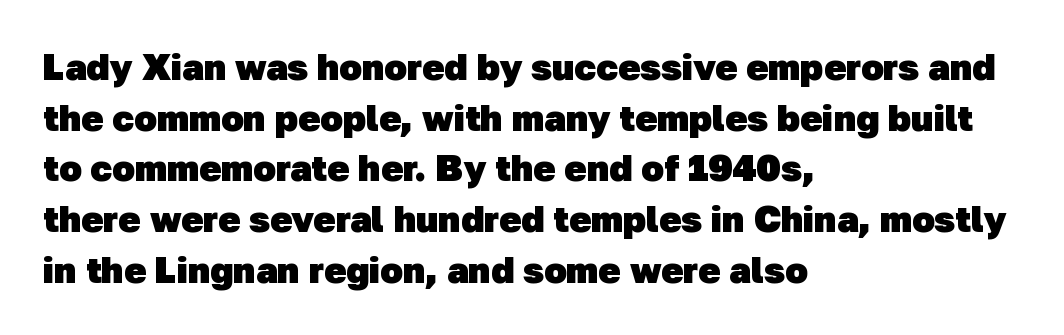
Typographic density is high because the face is bold. The type family on display is of the sans-serif kind. The face used here is proportionally spaced, like ordinary book or web type. These lines stack with their left ends in a neat column. Whoever set this chose a conventional vertical rhythm.
